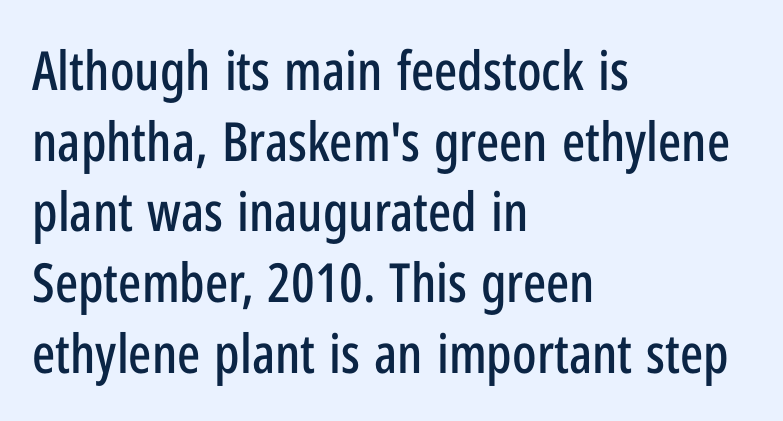
The letters carry no serifs — their stems end cleanly without finishing strokes. Look at the tracking — it's just the regular setting, nothing added. The passage shown is typed in a proportional face where columns would drift. Line beginnings align vertically; line endings do not. Interline gaps are of average width in this sample. Clear beneath every line of the passage.
